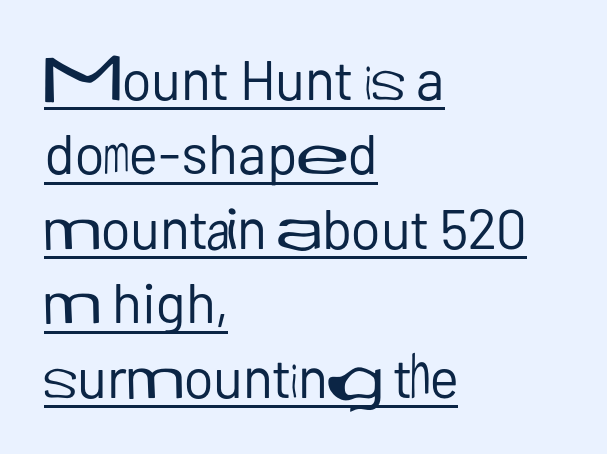
The image shows 56 px regular-weight sans-serif type, upright; set left-aligned, normal line spacing (1.33x), normal letter spacing, underlined; low stroke contrast and a medium x-height.
